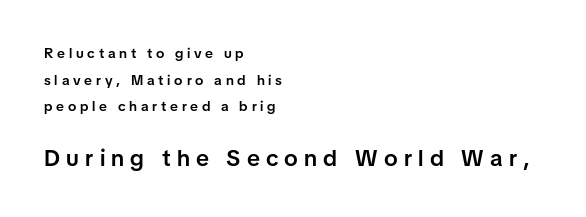
The image shows 23 px text type, upright; set left-aligned, loose line spacing (1.91x), unusually wide letter spacing (+0.27 em), not underlined; the second (bottom) block is 1.64x larger.
